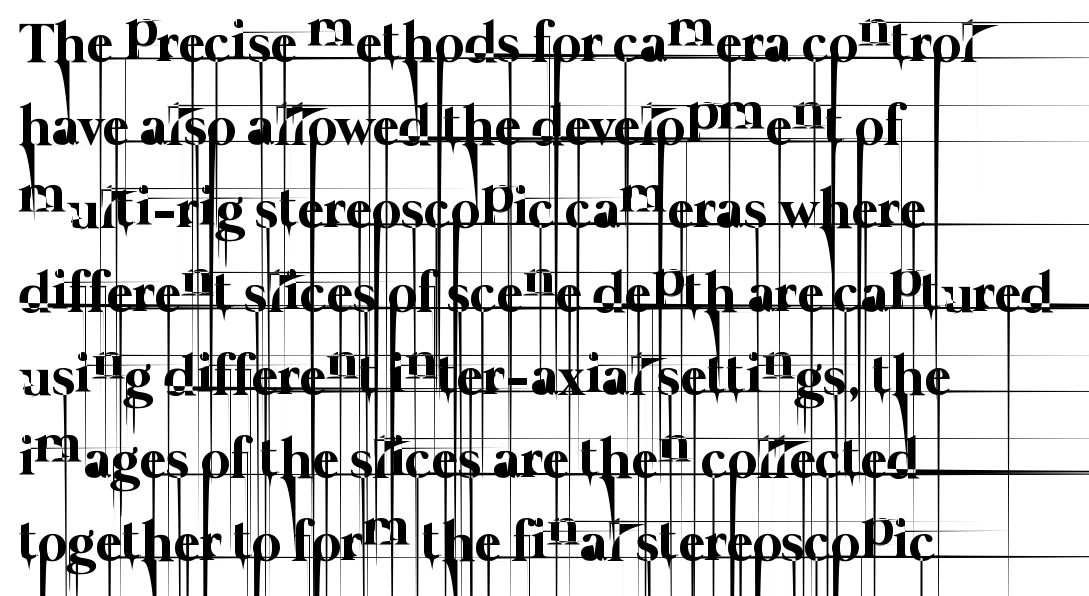
The image shows 57 px thin type; set left-aligned, normal line spacing (1.46x), normal letter spacing, not underlined; low stroke contrast and a medium x-height.
